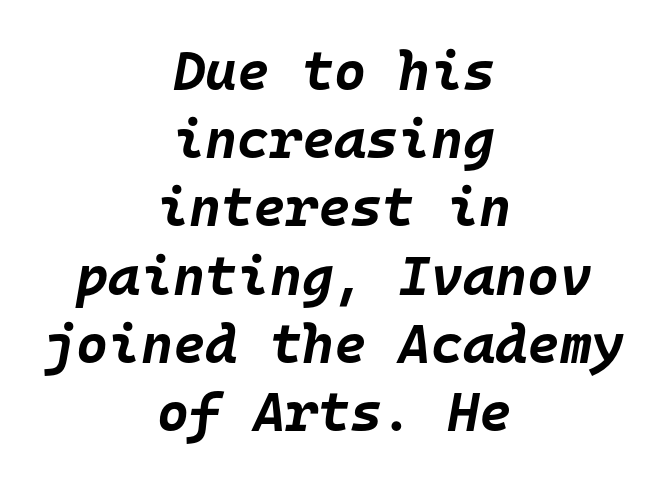
{"italic": "yes", "lean": "right", "slant_degrees": 10, "bold": "yes", "weight": "bold", "width": "normal", "stroke_contrast": "low", "x_height": "large", "monospaced": "yes", "underline": "no", "align": "center", "line_spacing_ratio": 1.24, "letter_spacing": "normal", "letter_spacing_em": 0.0, "glyph_px": 55}
